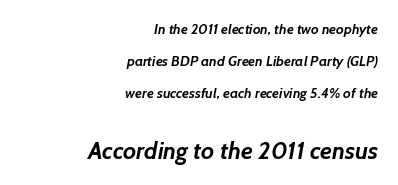
If you squint, the bottom block still reads clearly — it's the larger of the two. Right-aligned paragraph, ragged on the left. The strokes are fattened all the way to bold. Standard letterfit; no display-style spreading of the glyphs. Anything drawn beneath the words? Only blank space. Reading down the column, the eye jumps a long way to each next line.
